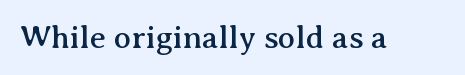
{"serif": "yes", "italic": "no", "width": "normal", "stroke_contrast": "medium", "x_height": "medium", "monospaced": "no", "underline": "no", "letter_spacing": "normal", "letter_spacing_em": 0.0, "glyph_px": 32}
